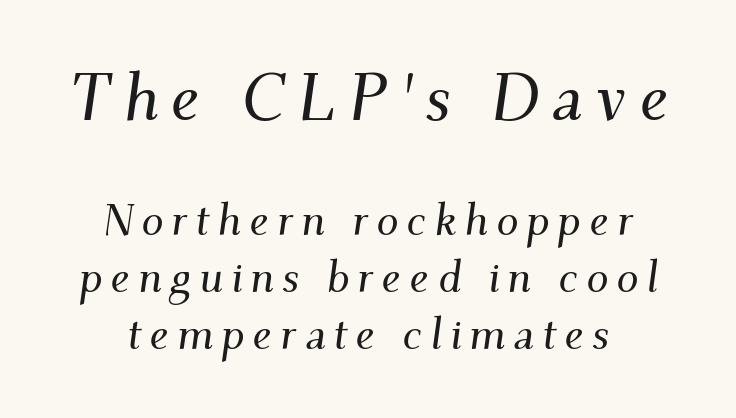
{"serif": "yes", "italic": "yes", "lean": "right", "slant_degrees": 9, "width": "normal", "stroke_contrast": "medium", "x_height": "small", "monospaced": "no", "underline": "no", "align": "center", "line_spacing": "normal", "line_spacing_ratio": 1.3, "larger_block": "first", "size_ratio": 1.5, "glyph_px": 66}
